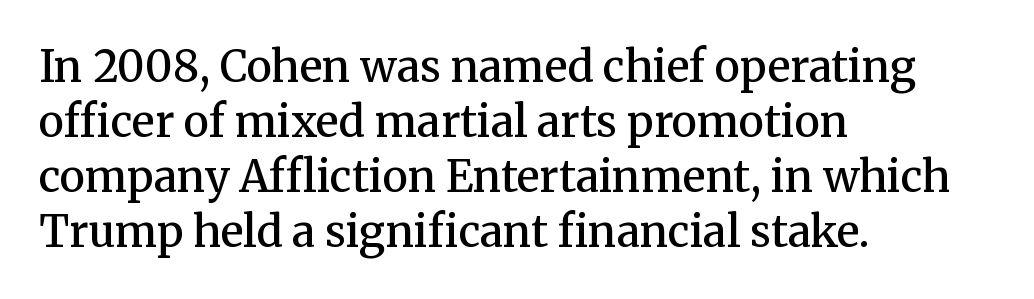
The image shows 43 px semibold serif type, upright; set left-aligned, normal line spacing (1.28x), normal letter spacing, not underlined; medium stroke contrast and a medium x-height.
